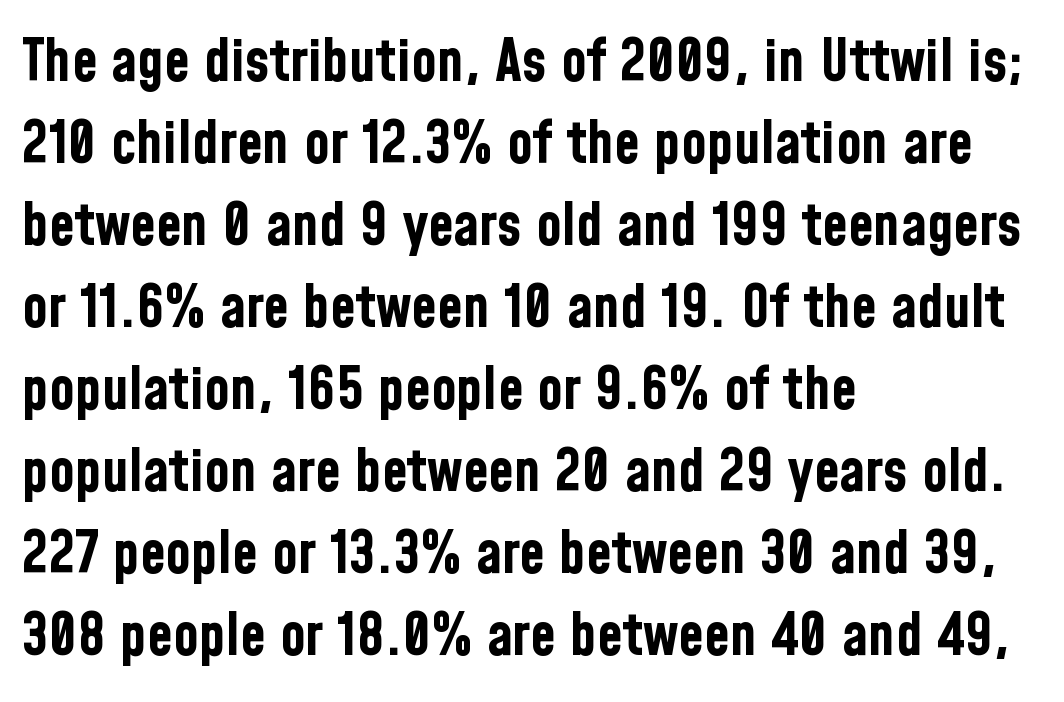
Q: Is the text bold? A: Yes.
Q: Is the text italic (slanted)? A: No, it is upright.
Q: Is the typeface a serif or a sans-serif typeface? A: Sans-serif.
Q: Is the text underlined? A: No.
Q: How is the paragraph aligned? A: Left-aligned.
Q: Is the spacing between letters normal or unusually wide? A: Normal.
Q: Is the spacing between lines tight, normal or loose? A: Normal.
Q: Width (condensed, normal, or wide)? A: Condensed.
Q: Stroke contrast? A: Low.
Q: x-height? A: Medium.
Q: Monospaced? A: No.
